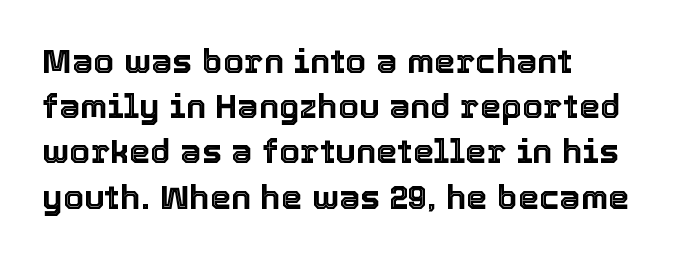
{"italic": "no", "width": "normal", "x_height": "medium", "monospaced": "no", "underline": "no", "align": "left", "line_spacing": "normal", "line_spacing_ratio": 1.33, "letter_spacing": "normal", "letter_spacing_em": 0.0, "glyph_px": 34}
